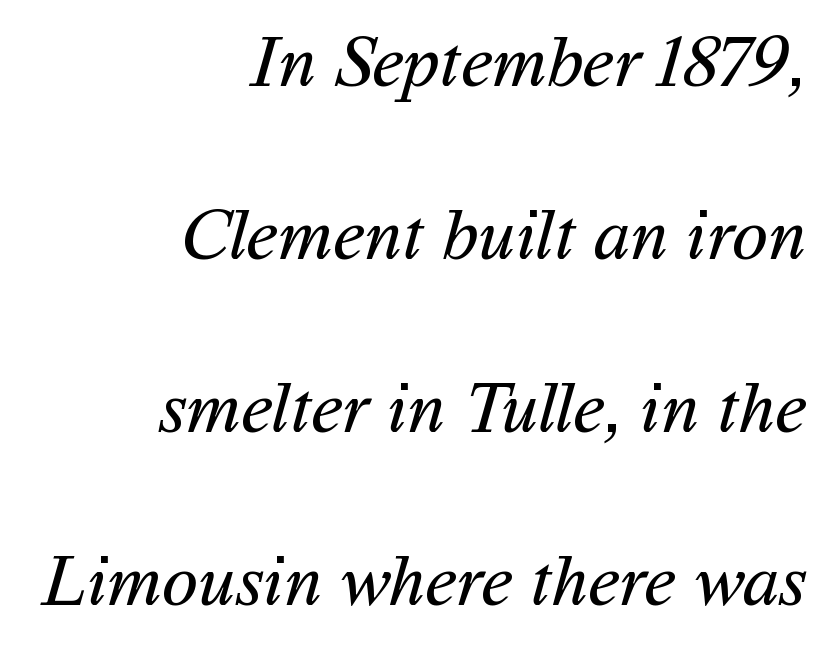
The image shows 73 px regular-weight sans-serif type; set right-aligned, loose line spacing (2.37x), normal letter spacing, not underlined; medium stroke contrast and a medium x-height.
